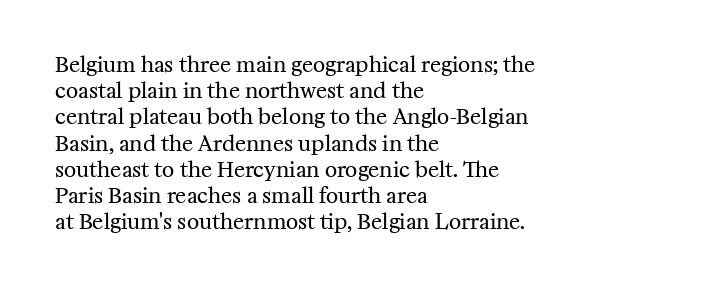
Q: Is the text bold? A: No.
Q: Is the text italic (slanted)? A: No, it is upright.
Q: Is the text underlined? A: No.
Q: How is the paragraph aligned? A: Left-aligned.
Q: Is the spacing between letters normal or unusually wide? A: Normal.
Q: Is the spacing between lines tight, normal or loose? A: Normal.
